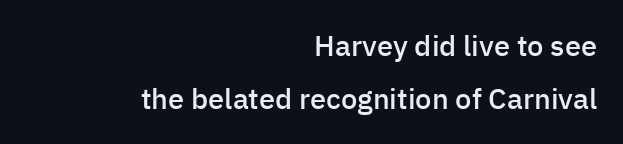
{"serif": "no", "italic": "no", "bold": "semi", "weight": "semibold", "width": "normal", "stroke_contrast": "low", "x_height": "medium", "monospaced": "no", "underline": "no", "align": "right", "line_spacing_ratio": 1.83, "letter_spacing": "normal", "letter_spacing_em": 0.0, "glyph_px": 29}
